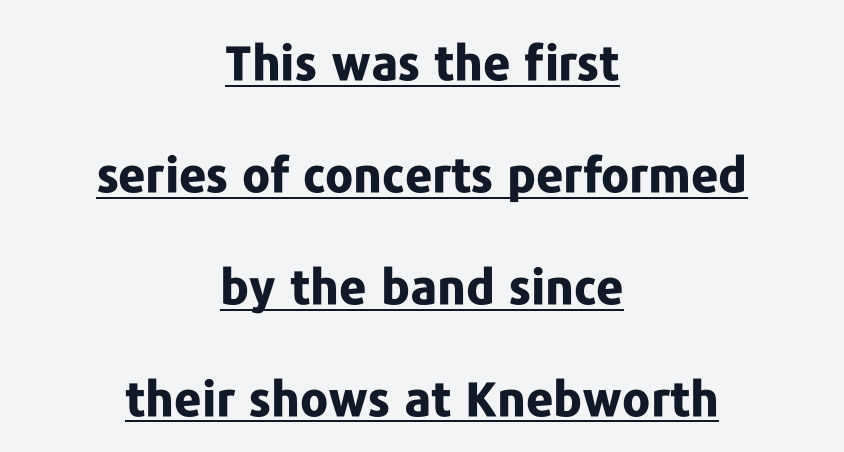
This sample uses an upright cut, with every glyph sitting square on the baseline. Inter-character spacing is left at the font's built-in metrics. Notice how the passage keeps no hard edge, just a central spine. This is sans-serif lettering, the kind often seen on screens and signage. Each letter keeps its own natural width here, so spacing adapts to shape.
